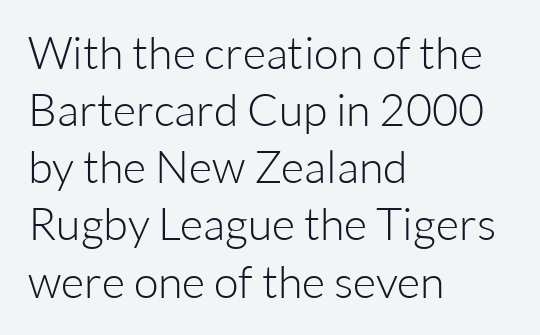
Spacing verdict: proportional, widths tailored to each character. Quick note: not italic, upright. No heavy texture on the line: the type isn't bold. Typeset ragged right — the left edge is the straight one. The tracking reads as untouched default to a designer's eye.
